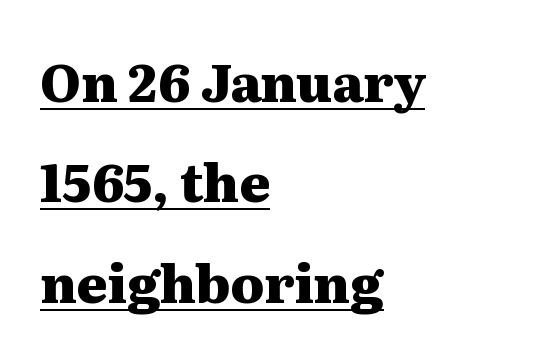
{"serif": "yes", "italic": "no", "bold": "yes", "weight": "heavy", "width": "wide", "stroke_contrast": "medium", "x_height": "medium", "monospaced": "no", "underline": "yes", "align": "left", "line_spacing": "loose", "line_spacing_ratio": 1.93, "letter_spacing": "normal", "letter_spacing_em": 0.0, "glyph_px": 52}
